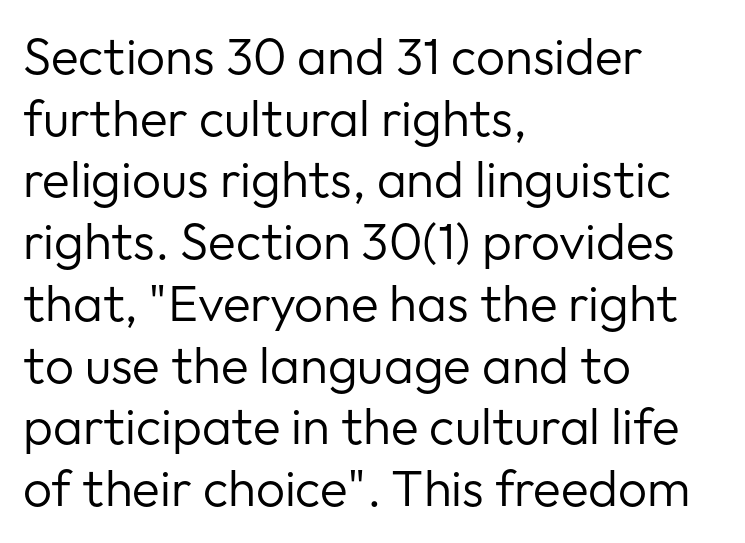
Ascenders rise straight up at ninety degrees. In terms of letterform style, serifs are entirely absent. Rule under the text: the space is simply empty. The rendering uses natural spacing where letterforms have individual widths.
